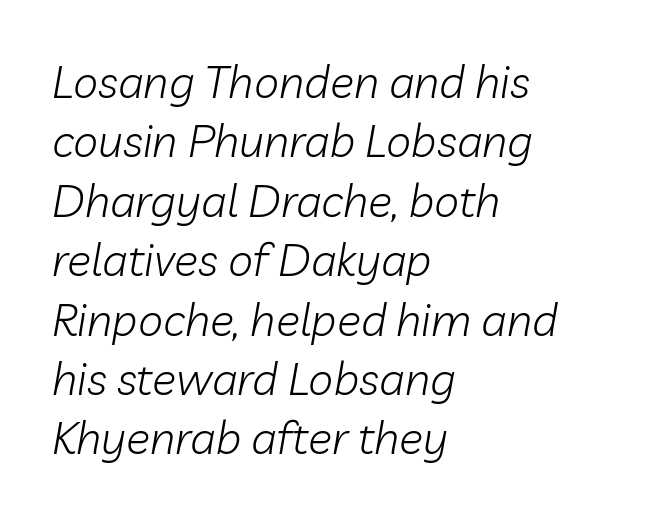
{"italic": "yes", "lean": "right", "slant_degrees": 10, "bold": "no", "weight": "light", "width": "normal", "stroke_contrast": "low", "x_height": "medium", "monospaced": "no", "underline": "no", "align": "left", "line_spacing": "normal", "line_spacing_ratio": 1.32, "letter_spacing": "normal", "letter_spacing_em": 0.0, "glyph_px": 45}
